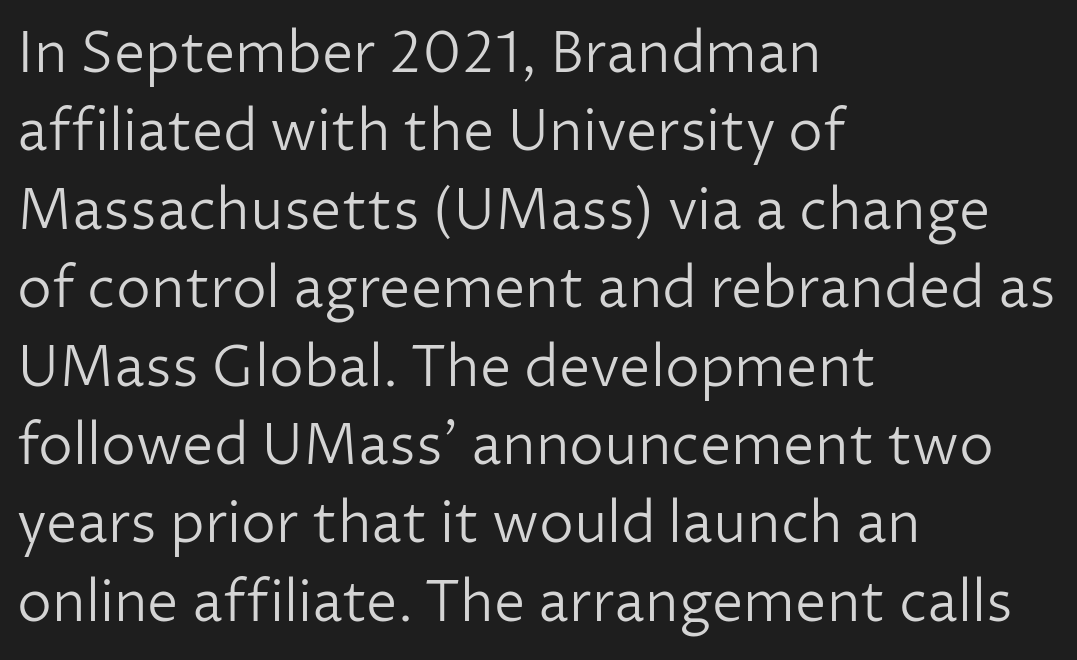
{"serif": "no", "italic": "no", "bold": "no", "weight": "light", "width": "normal", "stroke_contrast": "low", "x_height": "medium", "monospaced": "no", "underline": "no", "align": "left", "line_spacing": "normal", "line_spacing_ratio": 1.4, "letter_spacing": "normal", "letter_spacing_em": 0.0, "glyph_px": 56}
